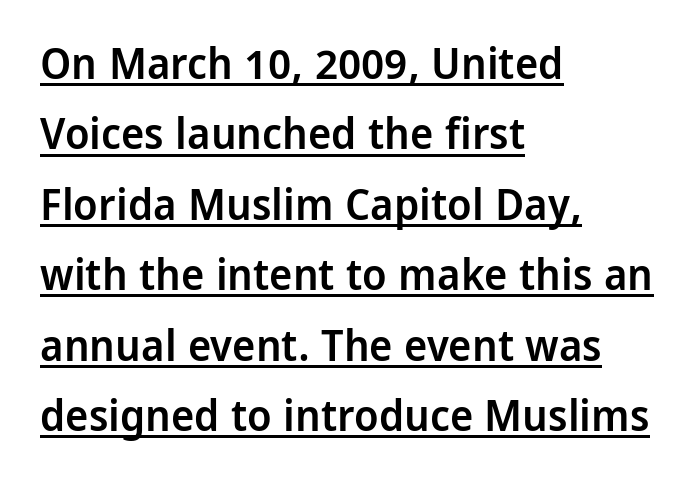
Q: Is the text bold? A: Semi-bold.
Q: Is the text italic (slanted)? A: No, it is upright.
Q: Is the typeface a serif or a sans-serif typeface? A: Sans-serif.
Q: Is the text underlined? A: Yes.
Q: How is the paragraph aligned? A: Left-aligned.
Q: Is the spacing between letters normal or unusually wide? A: Normal.
Q: Is the spacing between lines tight, normal or loose? A: Normal.
Q: Width (condensed, normal, or wide)? A: Normal.
Q: Stroke contrast? A: Low.
Q: x-height? A: Medium.
Q: Monospaced? A: No.
